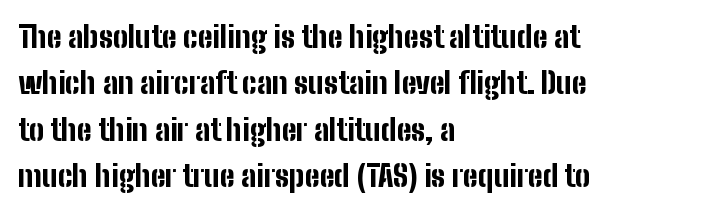
{"serif": "no", "italic": "no", "bold": "yes", "weight": "bold", "width": "condensed", "stroke_contrast": "low", "x_height": "medium", "monospaced": "no", "underline": "no", "align": "left", "line_spacing": "normal", "line_spacing_ratio": 1.55, "letter_spacing": "normal", "letter_spacing_em": 0.0, "glyph_px": 30}
